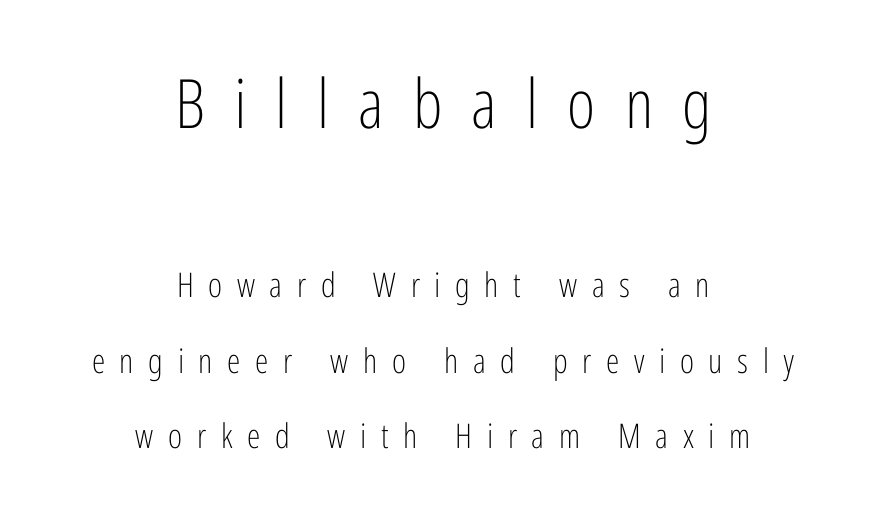
Q: Is the text bold? A: No.
Q: Is the text italic (slanted)? A: No, it is upright.
Q: Is the typeface a serif or a sans-serif typeface? A: Sans-serif.
Q: Is the text underlined? A: No.
Q: How is the paragraph aligned? A: Centered.
Q: Is the spacing between letters normal or unusually wide? A: Unusually wide.
Q: Is the spacing between lines tight, normal or loose? A: Loose.
Q: Which block of text is set in a larger size, the first (top) or the second (bottom)? A: The first (top) one.
Q: Width (condensed, normal, or wide)? A: Condensed.
Q: Stroke contrast? A: Low.
Q: x-height? A: Medium.
Q: Monospaced? A: No.
